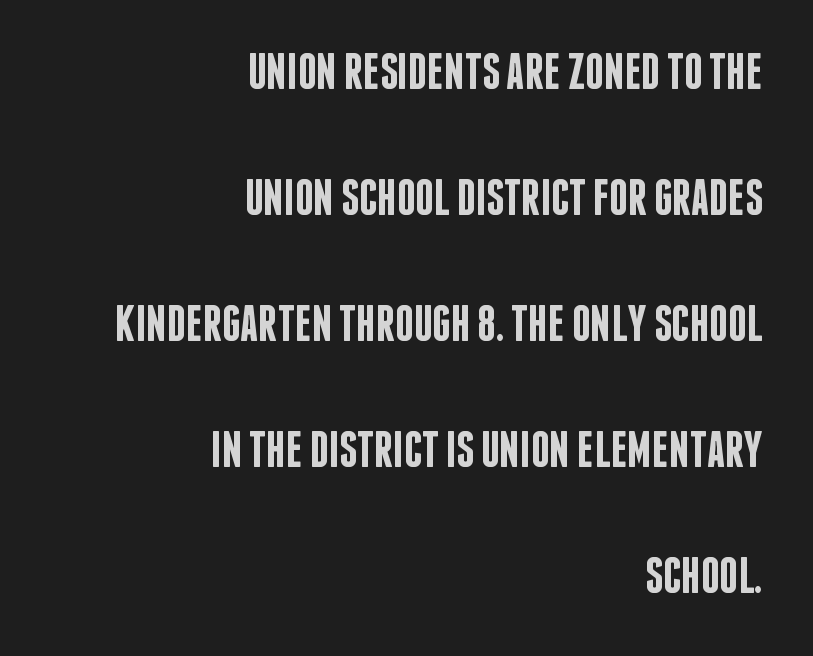
Proportional: the letters do not fall into vertical columns. Look at the stroke-to-counter ratio: somewhat heavy, a semibold. Quick note: not italic, upright. Font category for this specimen: sans-serif. The ragged edge is on the left, which tells us the setting is flush right. Regarding leading, the lines here are spaced well apart.
